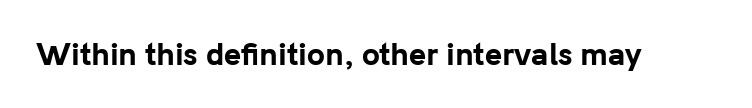
The image shows 29 px bold sans-serif type, upright; set normal letter spacing, not underlined; low stroke contrast and a medium x-height.
